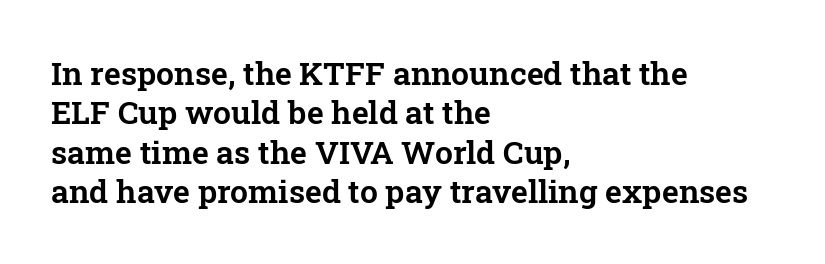
Q: Is the text italic (slanted)? A: No, it is upright.
Q: Is the typeface a serif or a sans-serif typeface? A: Serif.
Q: Is the text underlined? A: No.
Q: How is the paragraph aligned? A: Left-aligned.
Q: Is the spacing between letters normal or unusually wide? A: Normal.
Q: Width (condensed, normal, or wide)? A: Normal.
Q: Stroke contrast? A: Low.
Q: x-height? A: Medium.
Q: Monospaced? A: No.
